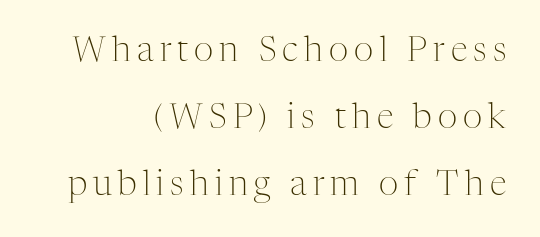
{"serif": "yes", "italic": "no", "bold": "no", "weight": "light", "width": "normal", "stroke_contrast": "medium", "x_height": "medium", "monospaced": "no", "underline": "no", "align": "right", "line_spacing": "loose", "line_spacing_ratio": 1.97, "glyph_px": 34}
